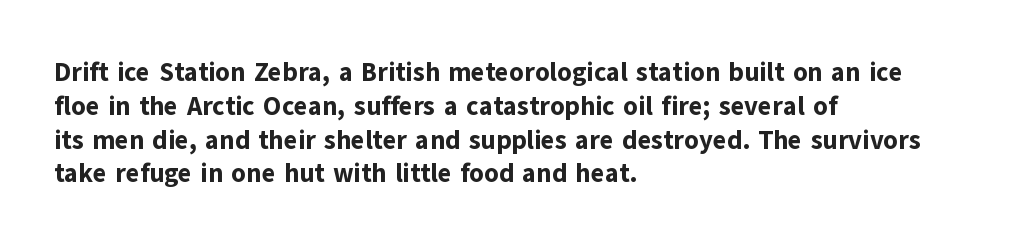
{"italic": "no", "bold": "yes", "underline": "no", "align": "left", "line_spacing": "normal", "line_spacing_ratio": 1.3, "letter_spacing": "normal", "letter_spacing_em": 0.0, "glyph_px": 26}
